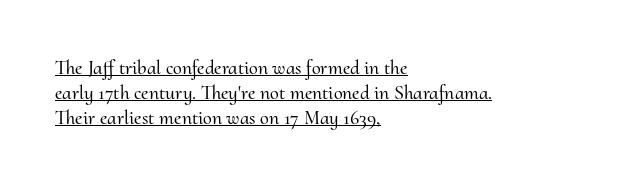
The image shows 20 px text type, upright; set left-aligned, line spacing 1.24x, normal letter spacing, underlined.
